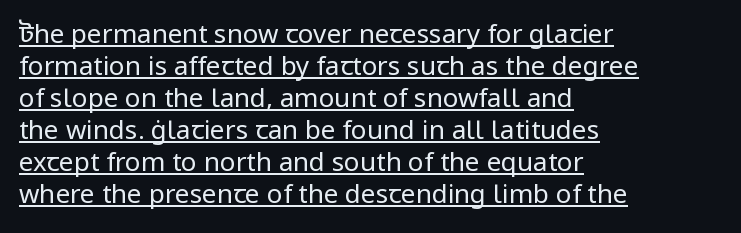
{"italic": "no", "bold": "no", "underline": "yes", "align": "left", "line_spacing_ratio": 1.23, "letter_spacing": "normal", "letter_spacing_em": 0.0, "glyph_px": 26}
